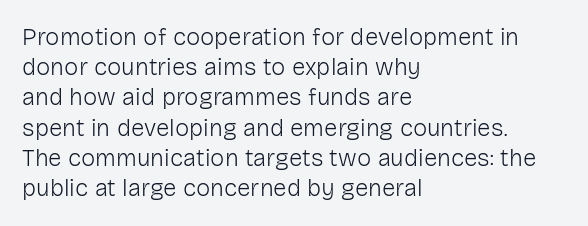
The image shows 24 px text type, upright; set left-aligned, normal line spacing (1.26x), normal letter spacing, not underlined.
